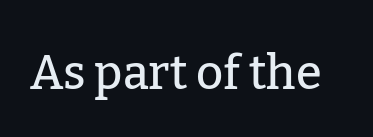
Q: Is the text italic (slanted)? A: No, it is upright.
Q: Is the typeface a serif or a sans-serif typeface? A: Serif.
Q: Is the text underlined? A: No.
Q: Is the spacing between letters normal or unusually wide? A: Normal.
Q: Width (condensed, normal, or wide)? A: Normal.
Q: Stroke contrast? A: Low.
Q: x-height? A: Medium.
Q: Monospaced? A: No.
